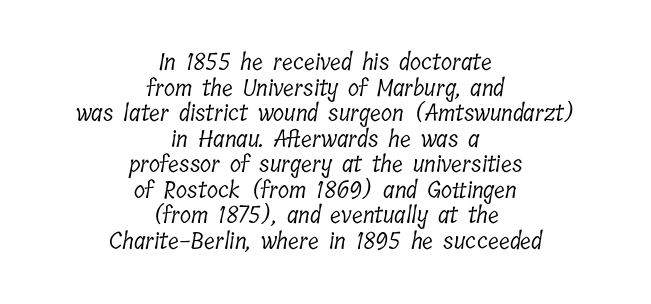
The image shows 23 px text type; set centered, tight line spacing (1.11x), normal letter spacing, not underlined.
